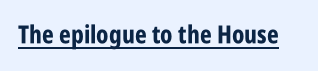
The face used here appears with an underline applied. Nope, not italic — everything's standing straight. This is heavy type, rendered in bold. Nobody touched the tracking dial on this one.
